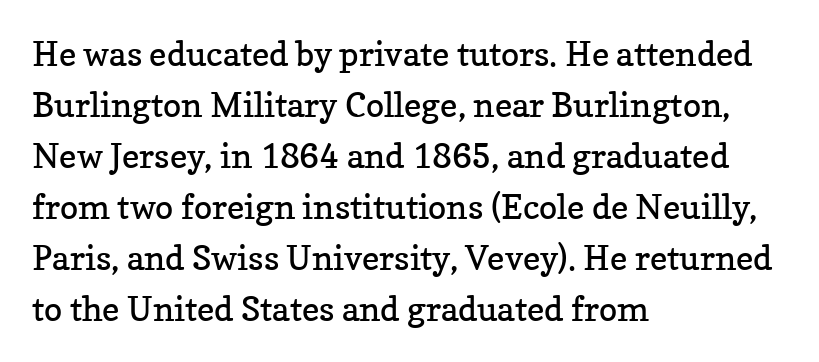
The image shows 34 px regular-weight serif type, upright; set left-aligned, normal line spacing (1.5x), normal letter spacing, not underlined; low stroke contrast and a medium x-height.
